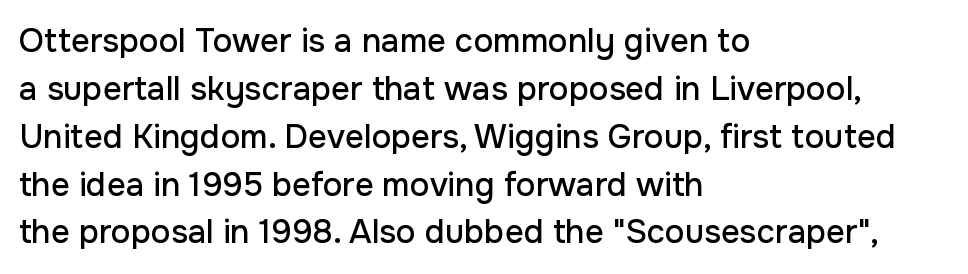
{"serif": "no", "italic": "no", "width": "normal", "stroke_contrast": "low", "x_height": "medium", "monospaced": "no", "underline": "no", "align": "left", "line_spacing": "normal", "line_spacing_ratio": 1.45, "letter_spacing": "normal", "letter_spacing_em": 0.0, "glyph_px": 33}
